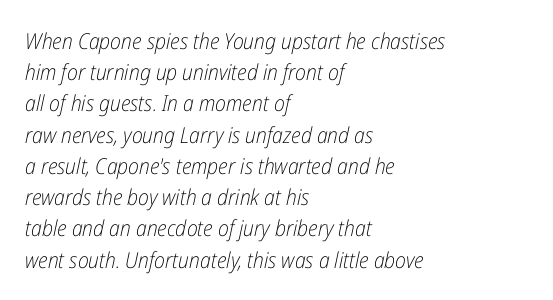
The image shows 22 px text type, italic (leaning right); set left-aligned, normal line spacing (1.42x), normal letter spacing, not underlined.
